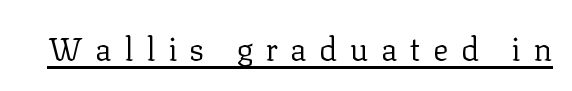
Q: Is the text bold? A: No.
Q: Is the text italic (slanted)? A: No, it is upright.
Q: Is the typeface a serif or a sans-serif typeface? A: Serif.
Q: Is the text underlined? A: Yes.
Q: Is the spacing between letters normal or unusually wide? A: Unusually wide.
Q: Width (condensed, normal, or wide)? A: Normal.
Q: Stroke contrast? A: Low.
Q: x-height? A: Medium.
Q: Monospaced? A: No.
